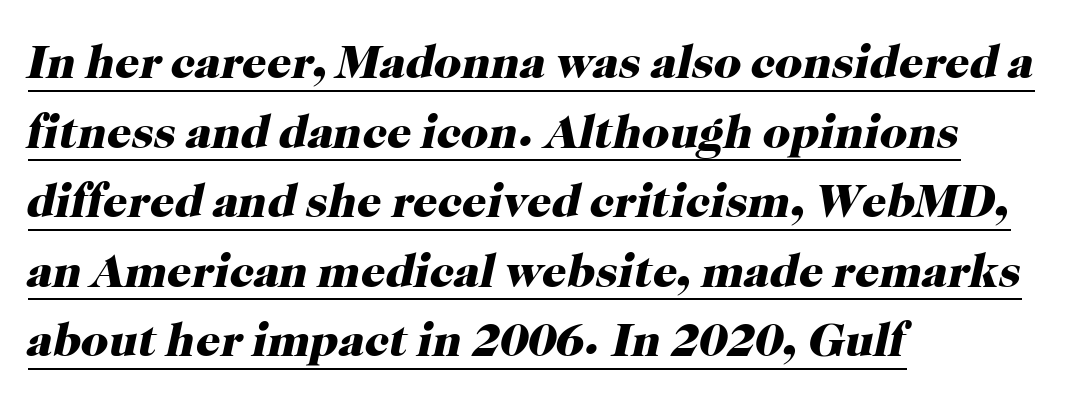
{"serif": "yes", "italic": "yes", "lean": "right", "slant_degrees": 12, "bold": "yes", "weight": "heavy", "width": "normal", "stroke_contrast": "high", "x_height": "medium", "monospaced": "no", "underline": "yes", "align": "left", "line_spacing": "normal", "line_spacing_ratio": 1.45, "letter_spacing": "normal", "letter_spacing_em": 0.0, "glyph_px": 48}
